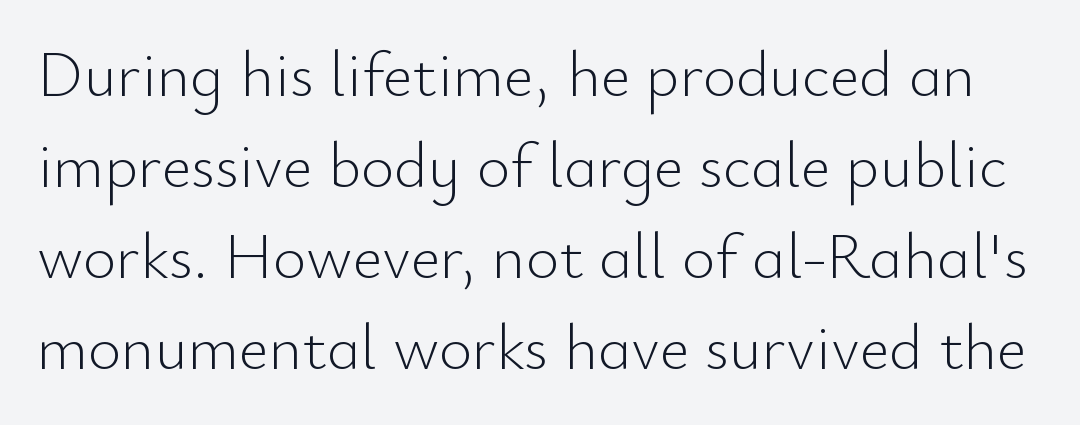
Typographically, this falls in the sans-serif category. A typesetter would call this leading conventional body-copy spacing. Stems and bowls with no extra thickness — not bold. The font's upright variant was chosen for this text. You could not count columns in this text — the font is proportionally spaced.
